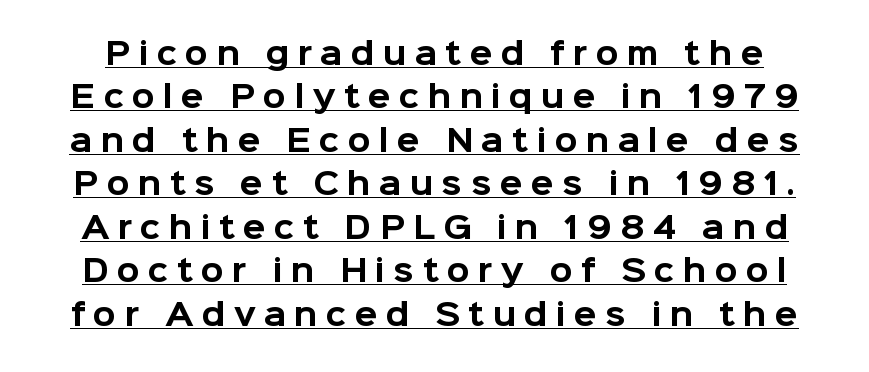
The image shows 30 px bold sans-serif type, upright; set normal line spacing (1.45x), unusually wide letter spacing (+0.27 em), underlined; low stroke contrast and a medium x-height.
